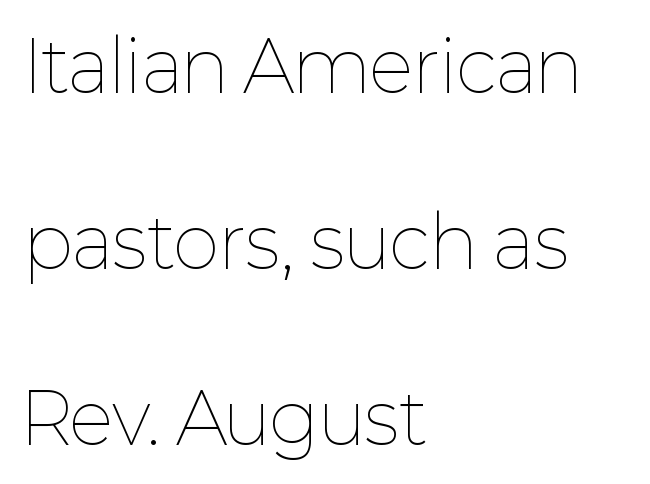
Q: Is the text bold? A: No.
Q: Is the text italic (slanted)? A: No, it is upright.
Q: Is the text underlined? A: No.
Q: How is the paragraph aligned? A: Left-aligned.
Q: Is the spacing between letters normal or unusually wide? A: Normal.
Q: Is the spacing between lines tight, normal or loose? A: Loose.
Q: Width (condensed, normal, or wide)? A: Normal.
Q: Stroke contrast? A: Low.
Q: x-height? A: Medium.
Q: Monospaced? A: No.
